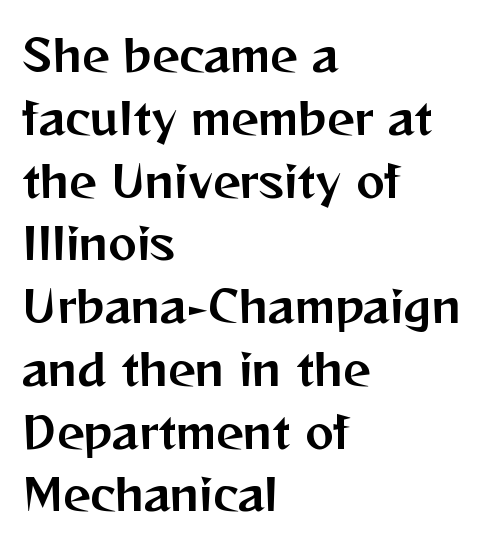
Letterform terminals end flat and unadorned throughout the passage. Words appear dense and cohesive because spacing is normal. The letters advance in unequal steps, a hallmark of proportional type. This sample is left-justified, so line endings fall wherever the words run out.
